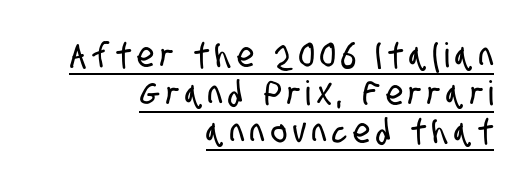
The image shows 34 px condensed sans-serif type; set right-aligned, tight line spacing (1.12x), underlined; low stroke contrast and a large x-height.
